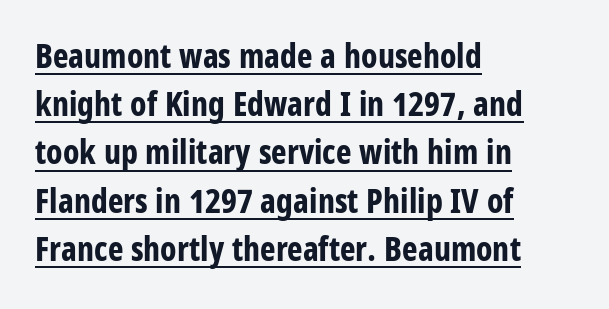
Grotesque or geometric, the face here clearly has no serifs. Short note: letters normally spaced. This is heavy type, rendered in bold. Nope, not italic — everything's standing straight.
